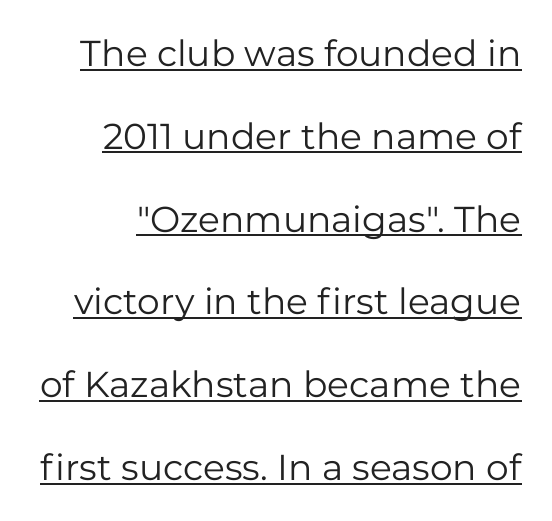
{"serif": "no", "italic": "no", "bold": "no", "weight": "regular", "width": "normal", "stroke_contrast": "low", "x_height": "medium", "monospaced": "no", "underline": "yes", "line_spacing": "loose", "line_spacing_ratio": 2.3, "letter_spacing": "normal", "letter_spacing_em": 0.0, "glyph_px": 36}
